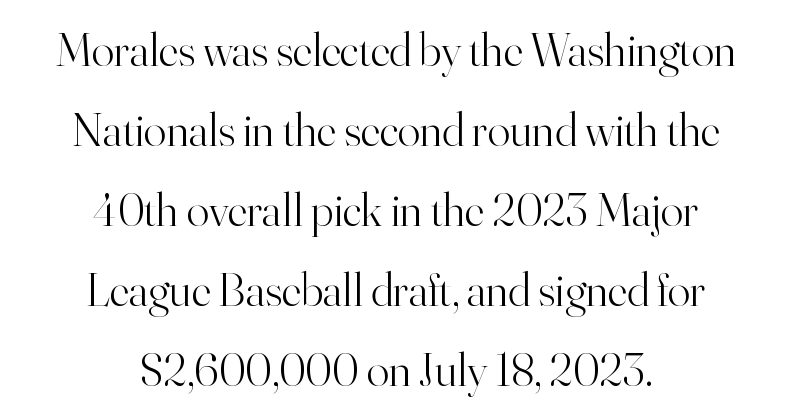
{"serif": "yes", "italic": "no", "bold": "no", "weight": "light", "width": "normal", "stroke_contrast": "high", "x_height": "small", "monospaced": "no", "underline": "no", "align": "center", "line_spacing": "normal", "line_spacing_ratio": 1.7, "letter_spacing": "normal", "letter_spacing_em": 0.0, "glyph_px": 47}
